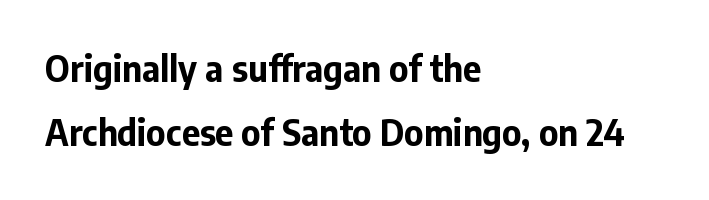
Q: Is the text bold? A: Yes.
Q: Is the text italic (slanted)? A: No, it is upright.
Q: Is the typeface a serif or a sans-serif typeface? A: Sans-serif.
Q: Is the text underlined? A: No.
Q: How is the paragraph aligned? A: Left-aligned.
Q: Is the spacing between letters normal or unusually wide? A: Normal.
Q: Width (condensed, normal, or wide)? A: Normal.
Q: Stroke contrast? A: Low.
Q: x-height? A: Medium.
Q: Monospaced? A: No.
